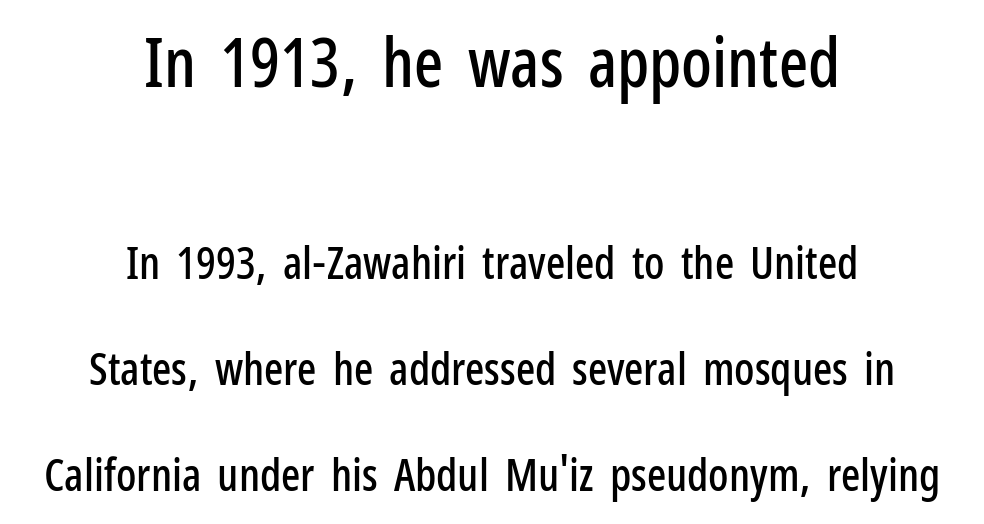
{"serif": "no", "italic": "no", "width": "condensed", "stroke_contrast": "low", "x_height": "medium", "monospaced": "no", "underline": "no", "align": "center", "line_spacing": "loose", "line_spacing_ratio": 2.36, "letter_spacing": "normal", "letter_spacing_em": 0.0, "larger_block": "first", "size_ratio": 1.51, "glyph_px": 68}
